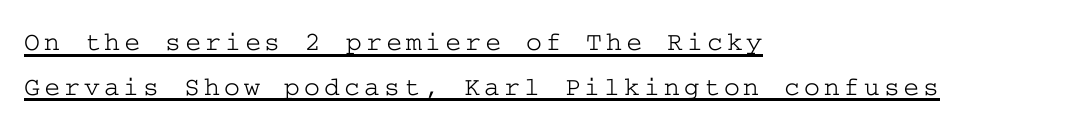
Horizontal alignment here is leftward, the default for most running prose. The rendering uses the underline text-decoration. This sample uses an upright cut, with every glyph sitting square on the baseline. The passage shown stacks its lines at a standard gap.
